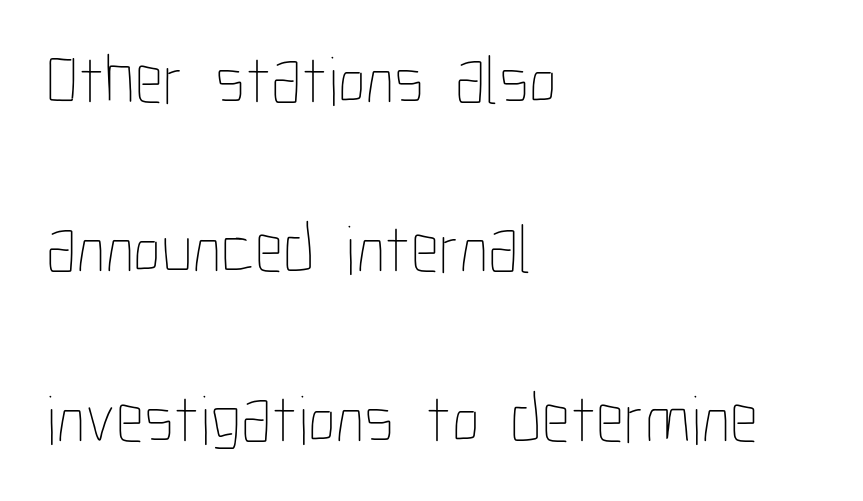
The image shows 70 px thin, condensed type, upright; set left-aligned, loose line spacing (2.42x), normal letter spacing, not underlined; low stroke contrast and a medium x-height.
